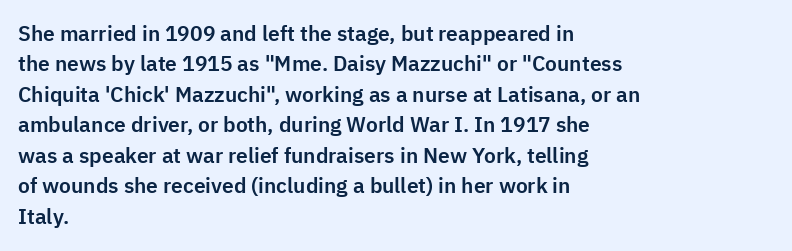
A bare baseline throughout the passage. This rendering uses left alignment, leaving the right contour irregular. Vertical strokes here are truly vertical. Glyph-to-glyph distance matches everyday printed text. If you measured baseline to baseline, you'd find a middling distance.
